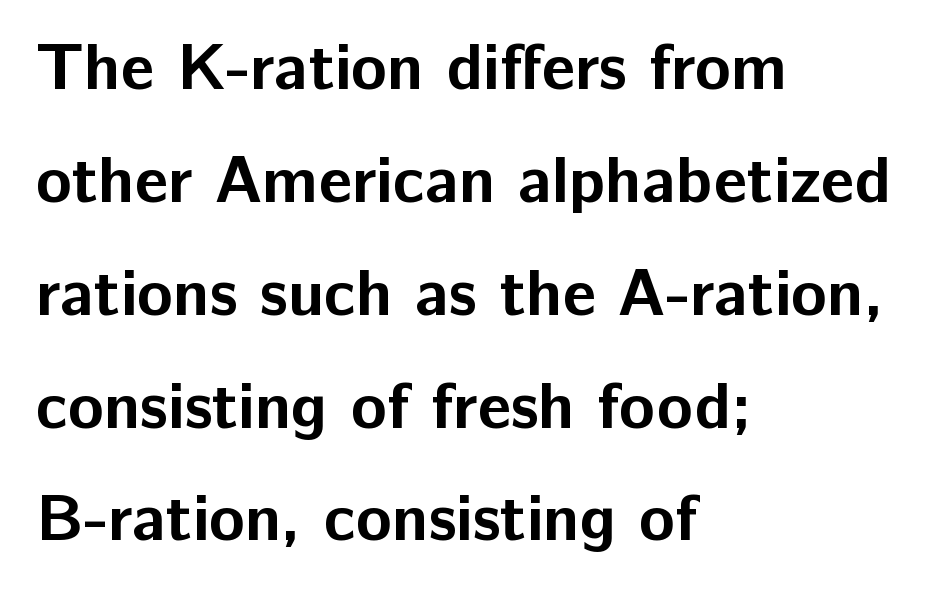
{"serif": "no", "italic": "no", "bold": "yes", "weight": "bold", "width": "normal", "stroke_contrast": "low", "x_height": "medium", "monospaced": "no", "underline": "no", "align": "left", "line_spacing_ratio": 1.71, "letter_spacing": "normal", "letter_spacing_em": 0.0, "glyph_px": 66}
